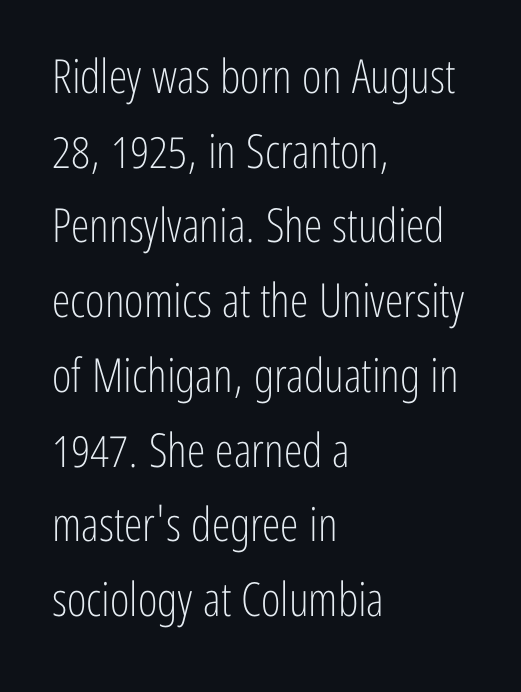
A typesetter would call this leading conventional body-copy spacing. The tracking reads as untouched default to a designer's eye. Does the lettering tilt? It doesn't — this is upright. Spacing verdict: proportional, widths tailored to each character.
